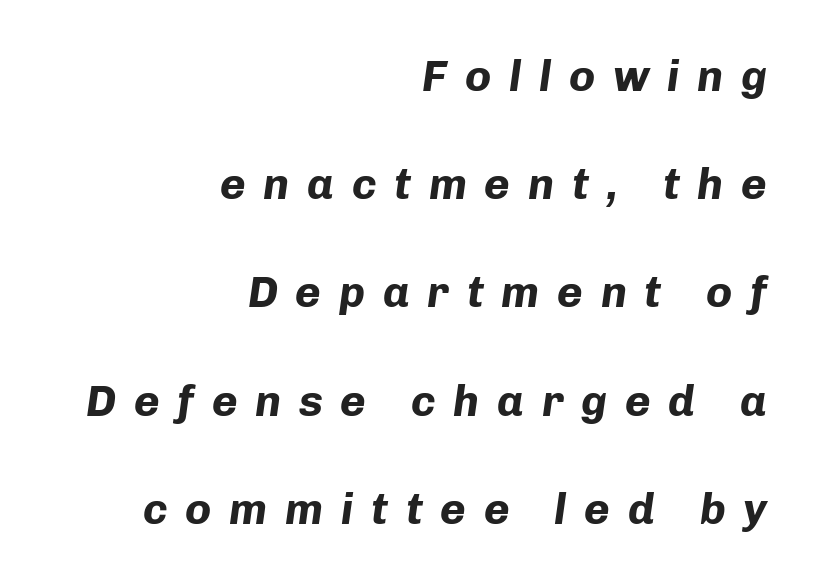
Q: Is the text bold? A: Yes.
Q: Is the text italic (slanted)? A: Yes, it leans right by about 8 degrees.
Q: Is the text underlined? A: No.
Q: How is the paragraph aligned? A: Right-aligned.
Q: Is the spacing between letters normal or unusually wide? A: Unusually wide.
Q: Is the spacing between lines tight, normal or loose? A: Loose.
Q: Width (condensed, normal, or wide)? A: Normal.
Q: Stroke contrast? A: Low.
Q: x-height? A: Medium.
Q: Monospaced? A: No.
